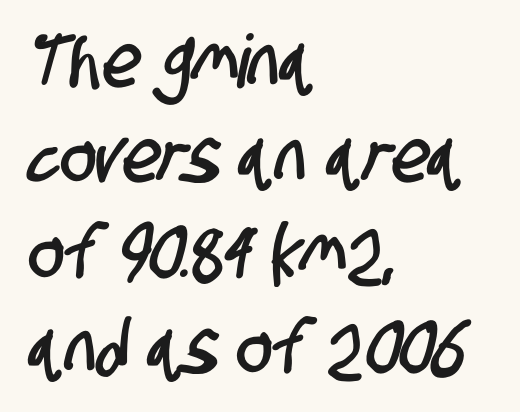
Q: Is the typeface a serif or a sans-serif typeface? A: Sans-serif.
Q: Is the text underlined? A: No.
Q: How is the paragraph aligned? A: Left-aligned.
Q: Is the spacing between letters normal or unusually wide? A: Normal.
Q: Is the spacing between lines tight, normal or loose? A: Normal.
Q: Width (condensed, normal, or wide)? A: Condensed.
Q: Stroke contrast? A: Low.
Q: x-height? A: Large.
Q: Monospaced? A: No.
